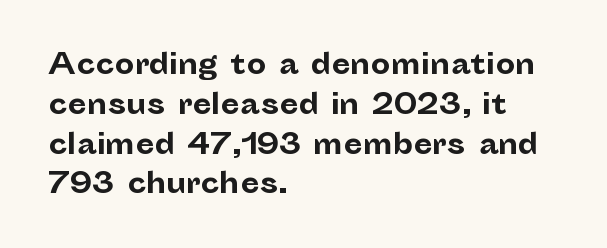
{"serif": "no", "italic": "no", "bold": "yes", "weight": "bold", "width": "normal", "stroke_contrast": "low", "x_height": "medium", "monospaced": "no", "underline": "no", "align": "left", "line_spacing": "normal", "line_spacing_ratio": 1.42, "letter_spacing": "normal", "letter_spacing_em": 0.0, "glyph_px": 28}
